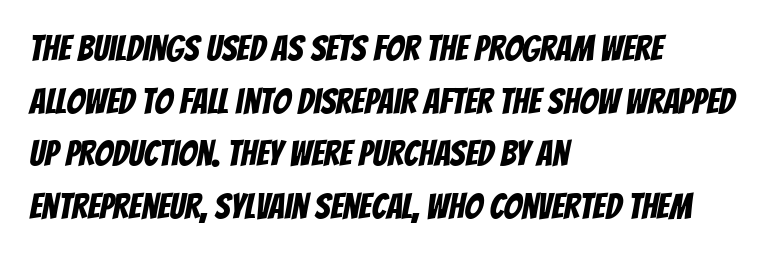
Q: Is the typeface a serif or a sans-serif typeface? A: Sans-serif.
Q: Is the text underlined? A: No.
Q: How is the paragraph aligned? A: Left-aligned.
Q: Is the spacing between letters normal or unusually wide? A: Normal.
Q: Is the spacing between lines tight, normal or loose? A: Normal.
Q: Width (condensed, normal, or wide)? A: Condensed.
Q: Stroke contrast? A: Low.
Q: x-height? A: Large.
Q: Monospaced? A: No.
